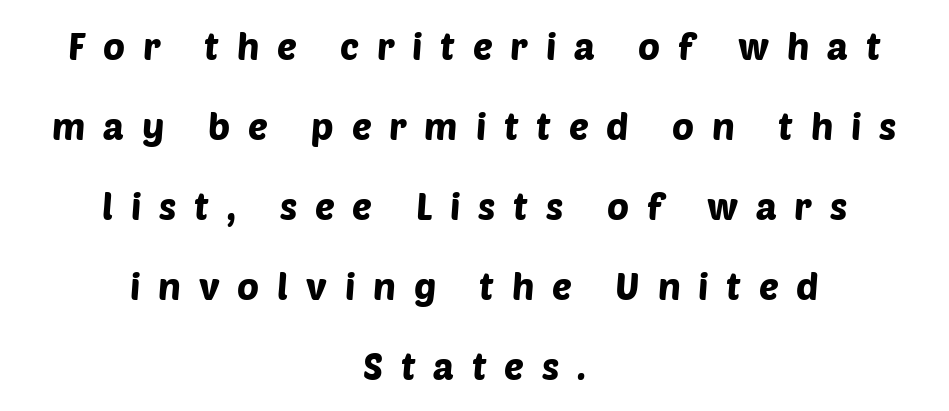
{"serif": "no", "width": "normal", "stroke_contrast": "low", "x_height": "large", "monospaced": "no", "underline": "no", "align": "center", "line_spacing": "loose", "line_spacing_ratio": 2.16, "letter_spacing": "wide", "letter_spacing_em": 0.48, "glyph_px": 37}
